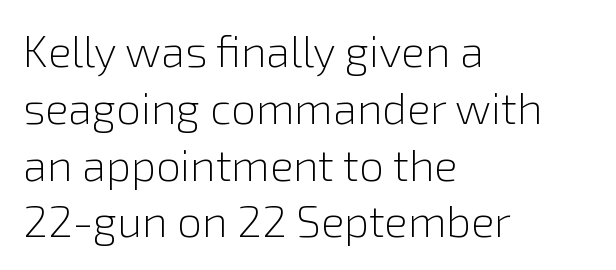
{"serif": "no", "italic": "no", "bold": "no", "weight": "light", "width": "normal", "stroke_contrast": "low", "x_height": "medium", "monospaced": "no", "underline": "no", "align": "left", "line_spacing": "normal", "line_spacing_ratio": 1.29, "letter_spacing": "normal", "letter_spacing_em": 0.0, "glyph_px": 44}
